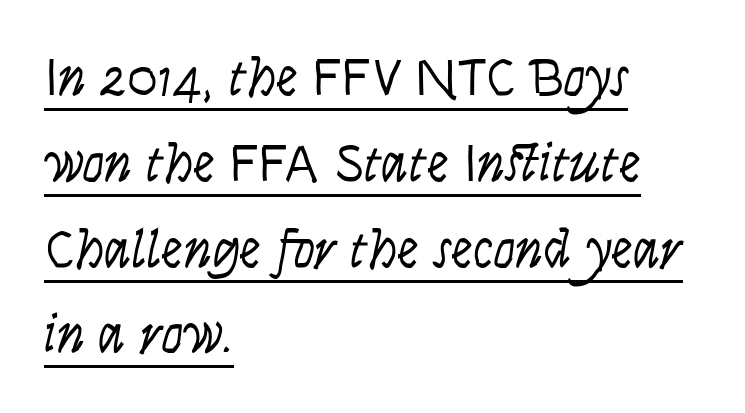
Q: Is the text bold? A: No.
Q: Is the text italic (slanted)? A: Yes.
Q: Is the typeface a serif or a sans-serif typeface? A: Sans-serif.
Q: Is the text underlined? A: Yes.
Q: How is the paragraph aligned? A: Left-aligned.
Q: Is the spacing between letters normal or unusually wide? A: Normal.
Q: Is the spacing between lines tight, normal or loose? A: Normal.
Q: Width (condensed, normal, or wide)? A: Condensed.
Q: Stroke contrast? A: Low.
Q: x-height? A: Large.
Q: Monospaced? A: No.
